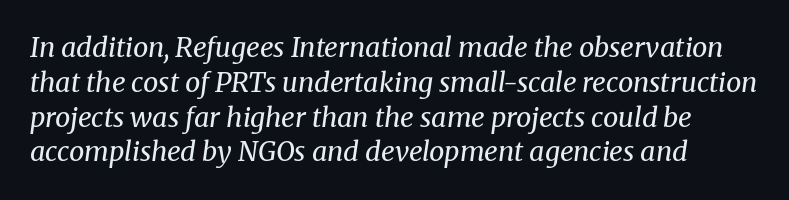
{"italic": "yes", "lean": "right", "slant_degrees": 8, "bold": "no", "underline": "no", "line_spacing": "normal", "line_spacing_ratio": 1.29, "letter_spacing": "normal", "letter_spacing_em": 0.0, "glyph_px": 27}
